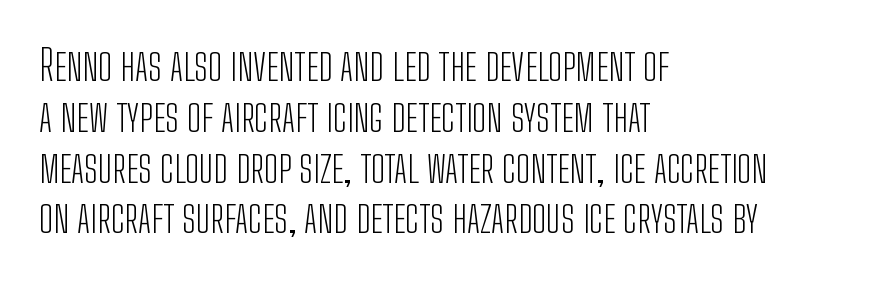
Q: Is the text bold? A: No.
Q: Is the text italic (slanted)? A: No, it is upright.
Q: Is the typeface a serif or a sans-serif typeface? A: Sans-serif.
Q: Is the text underlined? A: No.
Q: How is the paragraph aligned? A: Left-aligned.
Q: Is the spacing between letters normal or unusually wide? A: Normal.
Q: Width (condensed, normal, or wide)? A: Condensed.
Q: Stroke contrast? A: Low.
Q: x-height? A: Medium.
Q: Monospaced? A: No.
